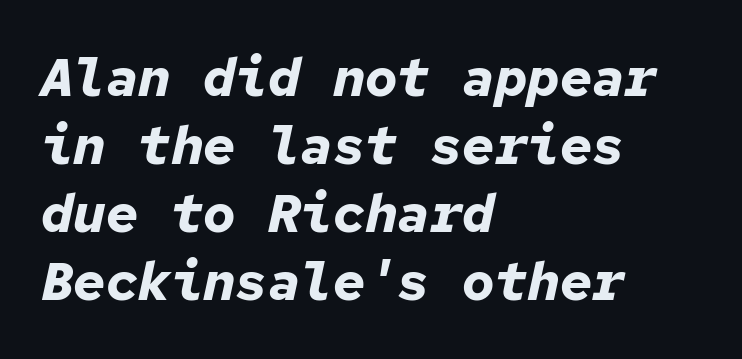
The image shows 54 px bold type, italic (leaning right), monospaced; set left-aligned, normal line spacing (1.26x), normal letter spacing, not underlined; low stroke contrast and a medium x-height.
